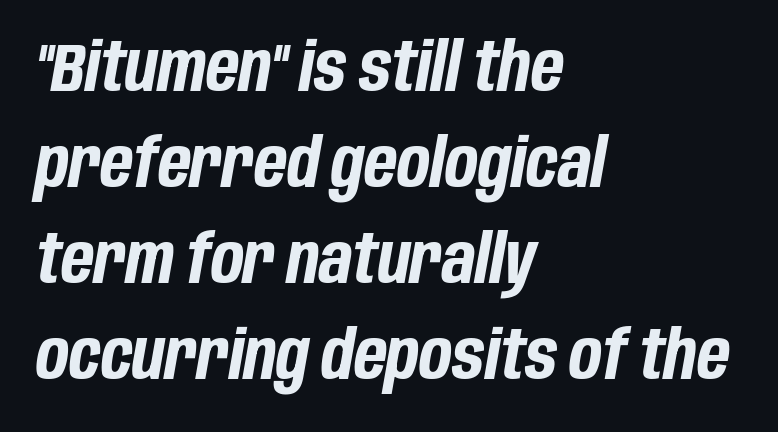
{"italic": "yes", "lean": "right", "slant_degrees": 10, "bold": "yes", "weight": "bold", "width": "condensed", "stroke_contrast": "low", "x_height": "large", "monospaced": "no", "underline": "no", "align": "left", "line_spacing": "normal", "line_spacing_ratio": 1.41, "letter_spacing": "normal", "letter_spacing_em": 0.0, "glyph_px": 68}
